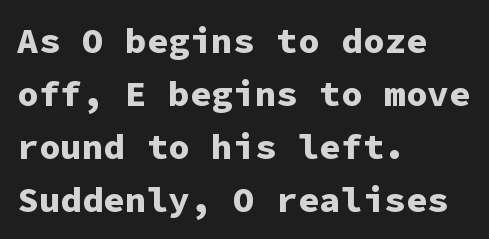
The image shows 36 px bold sans-serif type, upright, monospaced; set left-aligned, normal line spacing (1.47x), normal letter spacing, not underlined; low stroke contrast and a medium x-height.
